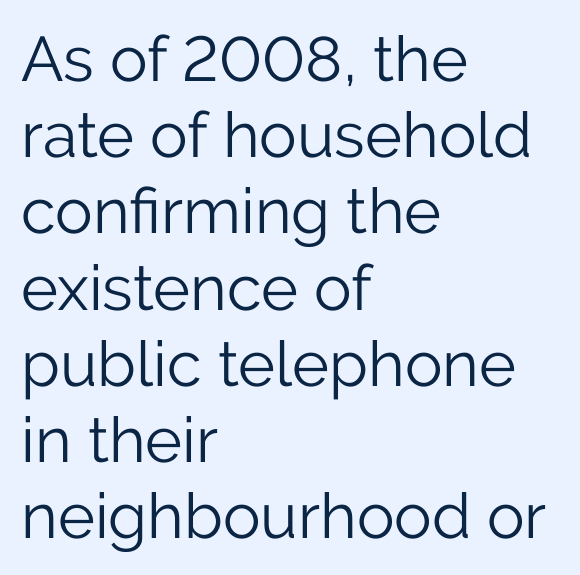
The image shows 63 px light sans-serif type, upright; set left-aligned, line spacing 1.21x, normal letter spacing, not underlined; low stroke contrast and a medium x-height.
